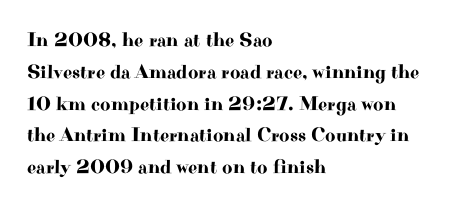
The letterforms sit shoulder to shoulder at normal distance. Ordinary non-slanted type is in use. All the whitespace from short lines collects on the right. The space between consecutive lines is moderate. The area under the type is left untouched.
